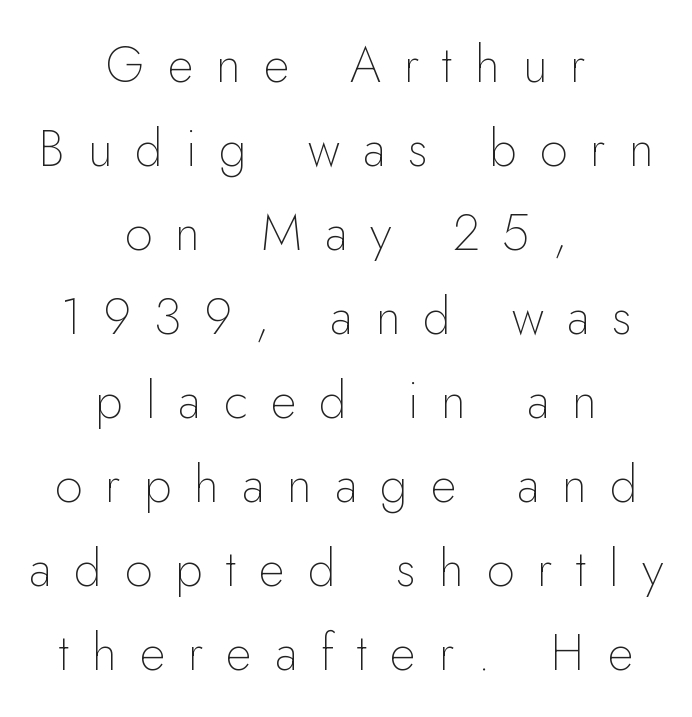
{"serif": "no", "italic": "no", "bold": "no", "weight": "thin", "width": "normal", "stroke_contrast": "low", "x_height": "small", "monospaced": "no", "underline": "no", "align": "center", "line_spacing": "normal", "line_spacing_ratio": 1.68, "letter_spacing": "wide", "letter_spacing_em": 0.46, "glyph_px": 50}
